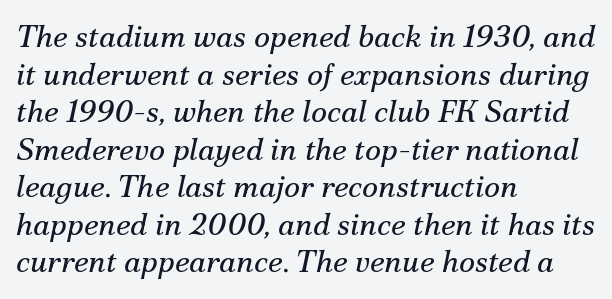
The image shows 31 px regular-weight serif type, italic (leaning right); set left-aligned, line spacing 1.21x, normal letter spacing, not underlined; medium stroke contrast and a small x-height.
